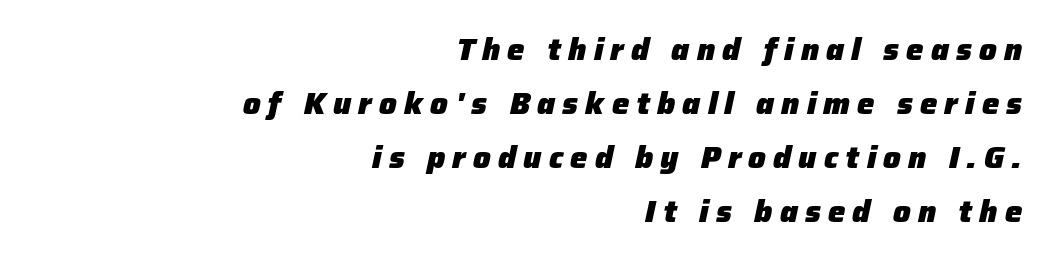
{"italic": "yes", "lean": "right", "slant_degrees": 12, "bold": "yes", "weight": "heavy", "width": "normal", "stroke_contrast": "low", "x_height": "medium", "monospaced": "no", "underline": "no", "align": "right", "line_spacing_ratio": 1.74, "letter_spacing": "wide", "letter_spacing_em": 0.23, "glyph_px": 31}
